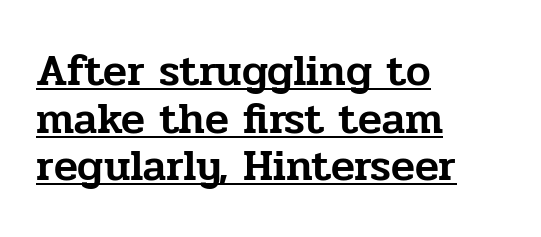
{"serif": "yes", "italic": "no", "width": "normal", "stroke_contrast": "low", "x_height": "medium", "monospaced": "no", "underline": "yes", "align": "left", "line_spacing": "tight", "line_spacing_ratio": 1.08, "letter_spacing": "normal", "letter_spacing_em": 0.0, "glyph_px": 44}
